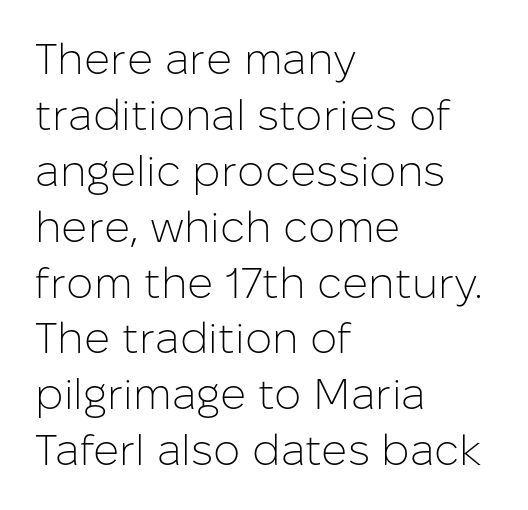
The image shows 43 px light sans-serif type, upright; set left-aligned, normal line spacing (1.3x), normal letter spacing, not underlined; low stroke contrast and a medium x-height.
